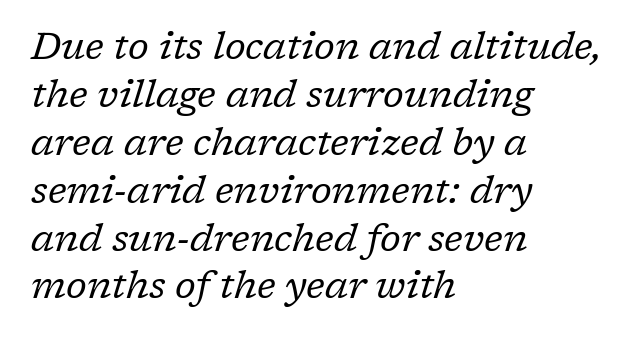
The image shows 38 px regular-weight serif type, italic (leaning right); set left-aligned, normal line spacing (1.26x), normal letter spacing, not underlined; low stroke contrast and a medium x-height.
